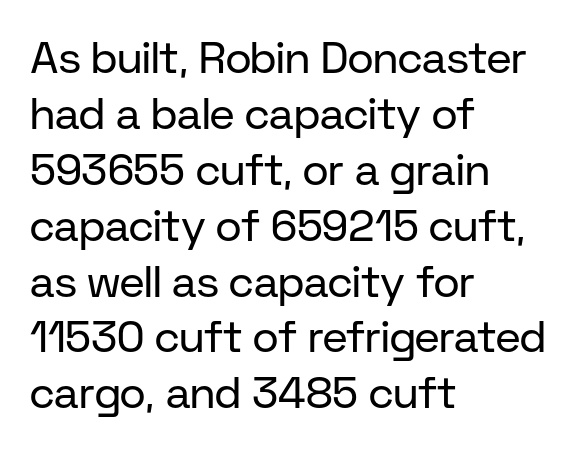
Q: Is the text bold? A: No.
Q: Is the text italic (slanted)? A: No, it is upright.
Q: Is the typeface a serif or a sans-serif typeface? A: Sans-serif.
Q: Is the text underlined? A: No.
Q: How is the paragraph aligned? A: Left-aligned.
Q: Is the spacing between letters normal or unusually wide? A: Normal.
Q: Is the spacing between lines tight, normal or loose? A: Normal.
Q: Width (condensed, normal, or wide)? A: Normal.
Q: Stroke contrast? A: Low.
Q: x-height? A: Medium.
Q: Monospaced? A: No.
